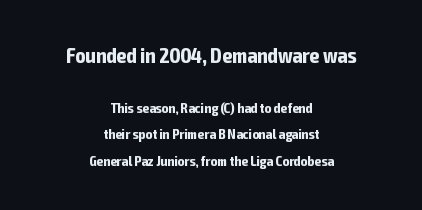
The image shows 21 px bold type, upright; set centered, loose line spacing (1.9x), normal letter spacing, not underlined; the first (top) block is 1.5x larger.
